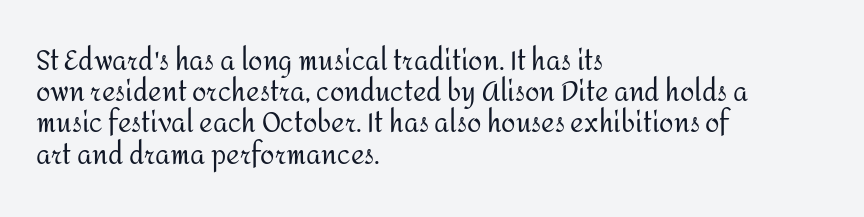
Q: Is the text bold? A: No.
Q: Is the text italic (slanted)? A: No, it is upright.
Q: Is the text underlined? A: No.
Q: How is the paragraph aligned? A: Left-aligned.
Q: Is the spacing between letters normal or unusually wide? A: Normal.
